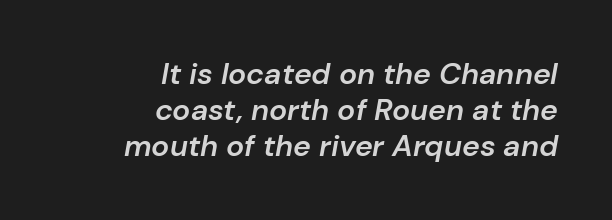
Q: Is the text bold? A: Semi-bold.
Q: Is the text italic (slanted)? A: Yes, it leans right by about 10 degrees.
Q: Is the text underlined? A: No.
Q: How is the paragraph aligned? A: Right-aligned.
Q: Is the spacing between letters normal or unusually wide? A: Normal.
Q: Width (condensed, normal, or wide)? A: Normal.
Q: Stroke contrast? A: Low.
Q: x-height? A: Medium.
Q: Monospaced? A: No.
